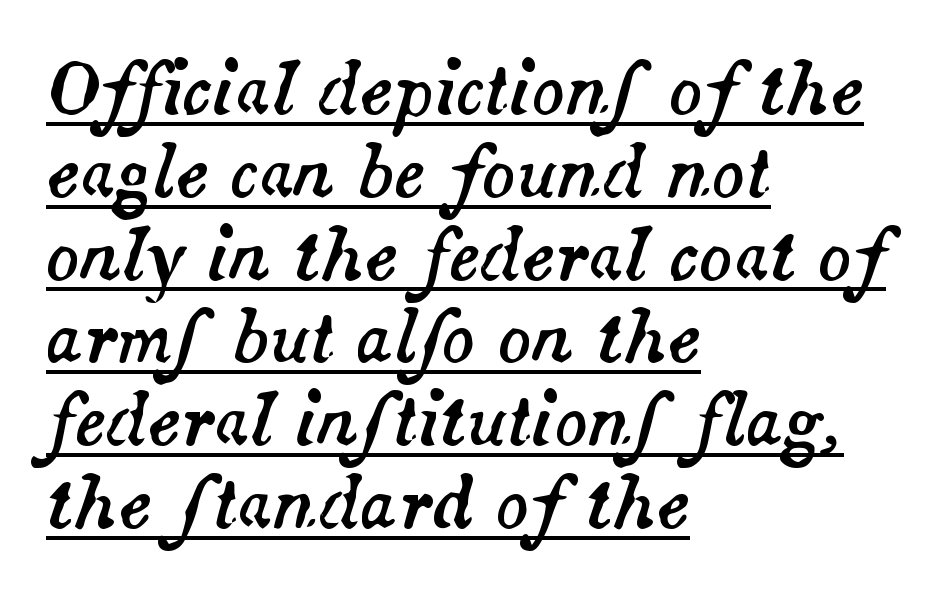
{"italic": "yes", "lean": "right", "slant_degrees": 14, "width": "normal", "stroke_contrast": "medium", "x_height": "small", "monospaced": "no", "underline": "yes", "align": "left", "line_spacing_ratio": 1.2, "letter_spacing": "normal", "letter_spacing_em": 0.0, "glyph_px": 69}
